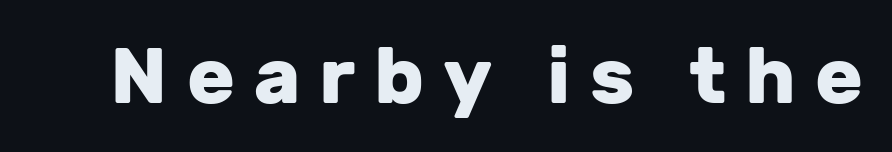
{"serif": "no", "italic": "no", "bold": "yes", "weight": "heavy", "width": "normal", "stroke_contrast": "low", "x_height": "medium", "monospaced": "no", "underline": "no", "letter_spacing": "wide", "letter_spacing_em": 0.24, "glyph_px": 79}
